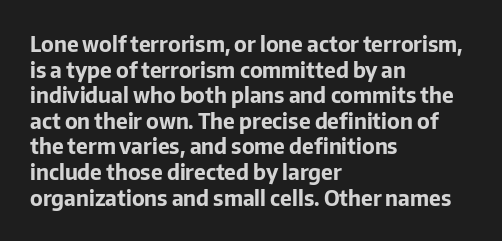
Is there any slant? The stems are plumb. The zone under the glyphs is completely vacant. Caption: bold face, heavy strokes. Each word holds together tightly as a unit, with standard inter-letter gaps. Does the copy run flush right? No — it runs flush left.
